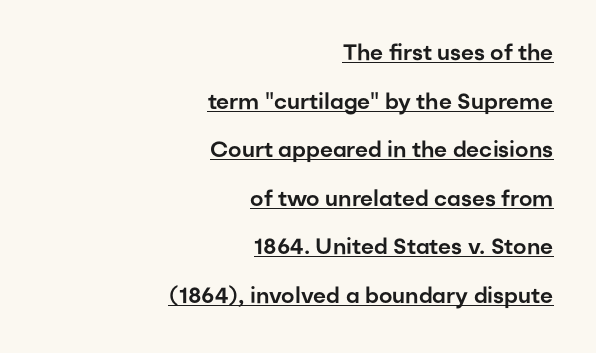
Notice how the stems are strictly vertical — no italics here. The letters sit at their default tracking, neither squeezed nor spread. Is there much room between lines? Yes — plenty of vertical air separates them. Which margin do the lines hug? The right one — the left edge is uneven. The passage shown is underscored from start to finish.
